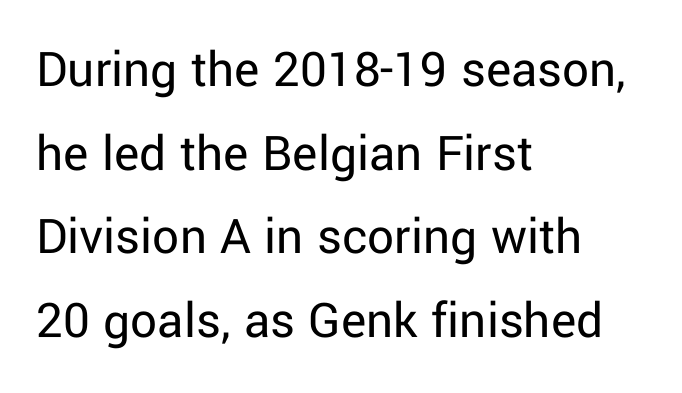
Q: Is the text bold? A: No.
Q: Is the text italic (slanted)? A: No, it is upright.
Q: Is the typeface a serif or a sans-serif typeface? A: Sans-serif.
Q: Is the text underlined? A: No.
Q: How is the paragraph aligned? A: Left-aligned.
Q: Is the spacing between letters normal or unusually wide? A: Normal.
Q: Is the spacing between lines tight, normal or loose? A: Normal.
Q: Width (condensed, normal, or wide)? A: Normal.
Q: Stroke contrast? A: Low.
Q: x-height? A: Medium.
Q: Monospaced? A: No.
